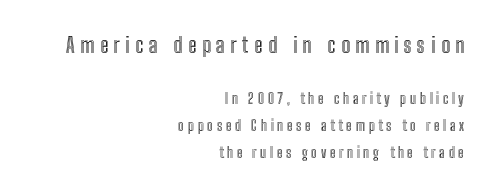
Q: Is the text italic (slanted)? A: No, it is upright.
Q: Is the text underlined? A: No.
Q: How is the paragraph aligned? A: Right-aligned.
Q: Is the spacing between letters normal or unusually wide? A: Unusually wide.
Q: Is the spacing between lines tight, normal or loose? A: Loose.
Q: Which block of text is set in a larger size, the first (top) or the second (bottom)? A: The first (top) one.
